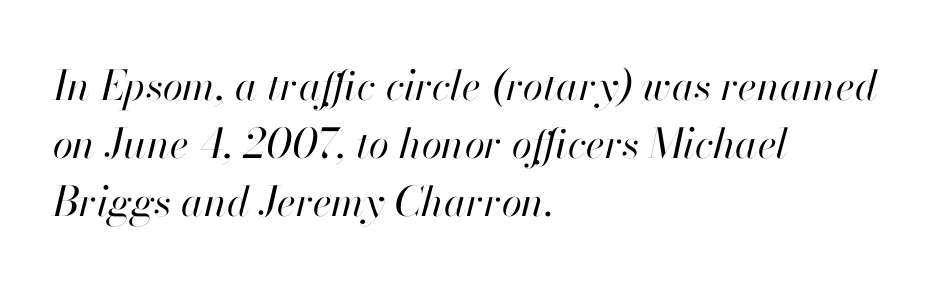
Quick note: italic. The cut favours lightness, reaching ordinary text weight at its darkest. The baseline area is clear. Successive baselines arrive at the customary interval.
